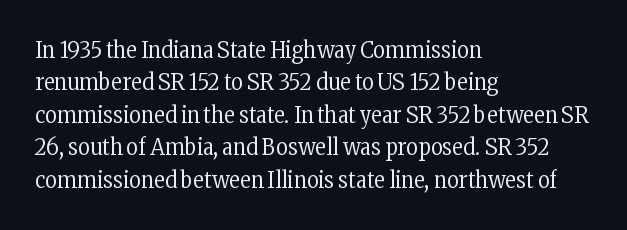
The tracking reads as untouched default to a designer's eye. Layout note: lines flush left. Students, observe: this is what conventionally led text looks like. Underline: absent.
